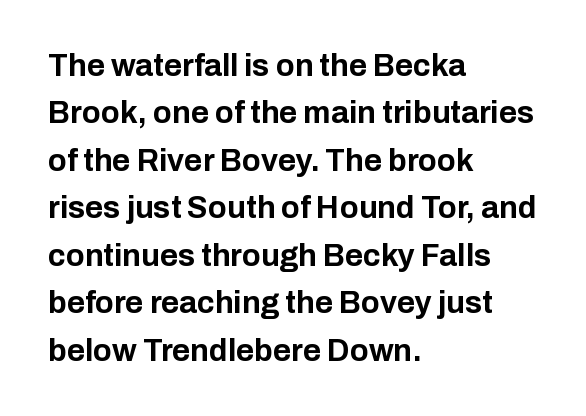
Q: Is the text bold? A: Yes.
Q: Is the text italic (slanted)? A: No, it is upright.
Q: Is the typeface a serif or a sans-serif typeface? A: Sans-serif.
Q: Is the text underlined? A: No.
Q: How is the paragraph aligned? A: Left-aligned.
Q: Is the spacing between letters normal or unusually wide? A: Normal.
Q: Is the spacing between lines tight, normal or loose? A: Normal.
Q: Width (condensed, normal, or wide)? A: Normal.
Q: Stroke contrast? A: Low.
Q: x-height? A: Medium.
Q: Monospaced? A: No.
